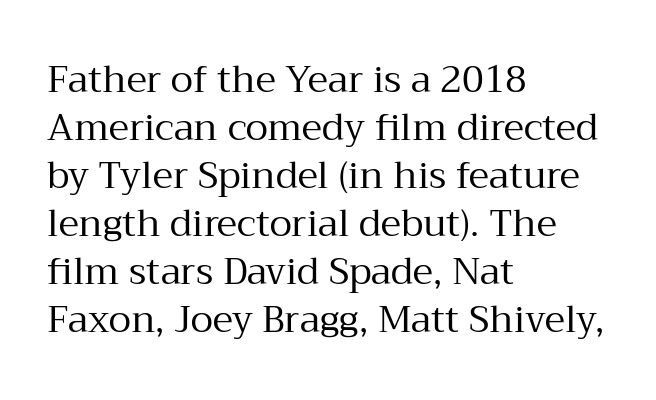
Q: Is the text bold? A: No.
Q: Is the text italic (slanted)? A: No, it is upright.
Q: Is the typeface a serif or a sans-serif typeface? A: Serif.
Q: Is the text underlined? A: No.
Q: How is the paragraph aligned? A: Left-aligned.
Q: Is the spacing between letters normal or unusually wide? A: Normal.
Q: Is the spacing between lines tight, normal or loose? A: Normal.
Q: Width (condensed, normal, or wide)? A: Normal.
Q: Stroke contrast? A: Medium.
Q: x-height? A: Medium.
Q: Monospaced? A: No.
